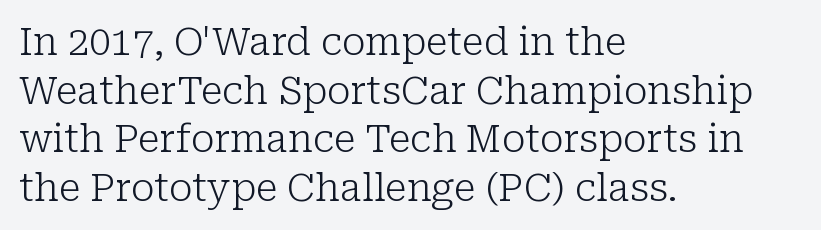
Q: Is the text bold? A: No.
Q: Is the text italic (slanted)? A: No, it is upright.
Q: Is the typeface a serif or a sans-serif typeface? A: Serif.
Q: Is the text underlined? A: No.
Q: How is the paragraph aligned? A: Left-aligned.
Q: Is the spacing between letters normal or unusually wide? A: Normal.
Q: Is the spacing between lines tight, normal or loose? A: Normal.
Q: Width (condensed, normal, or wide)? A: Normal.
Q: Stroke contrast? A: Low.
Q: x-height? A: Medium.
Q: Monospaced? A: No.
